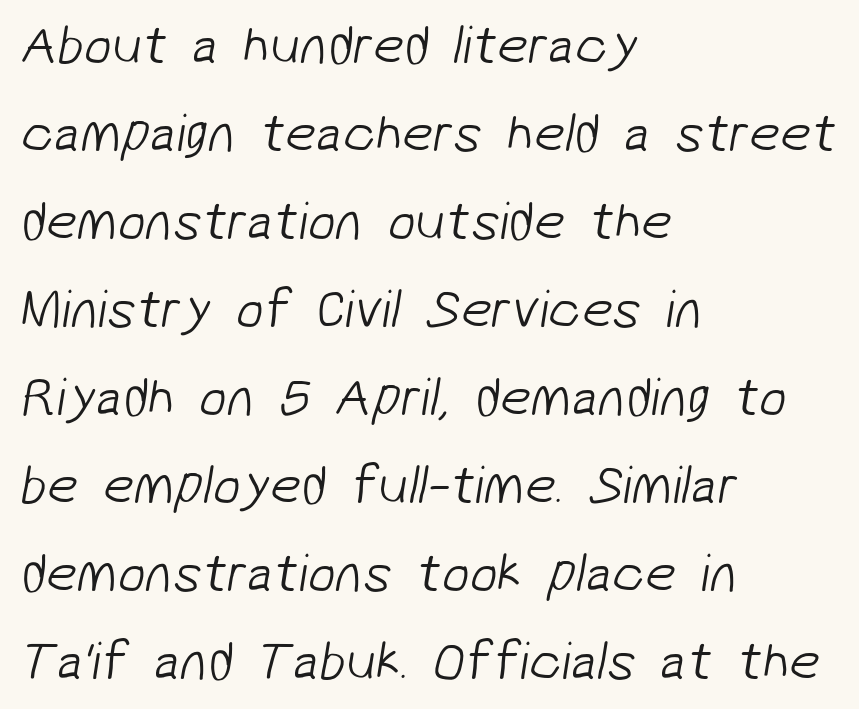
The horizontal fit of the characters is conventional and even. Typographically, this falls in the sans-serif category. The rendering uses a moderate line-height, typical for paragraphs. This sample is left-justified, so line endings fall wherever the words run out.
